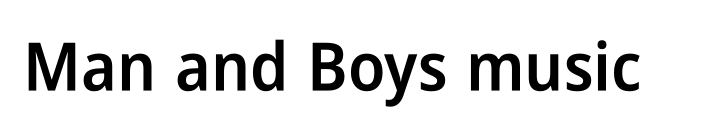
{"serif": "no", "italic": "no", "bold": "semi", "weight": "semibold", "width": "condensed", "stroke_contrast": "low", "x_height": "medium", "monospaced": "no", "underline": "no", "letter_spacing": "normal", "letter_spacing_em": 0.0, "glyph_px": 67}
